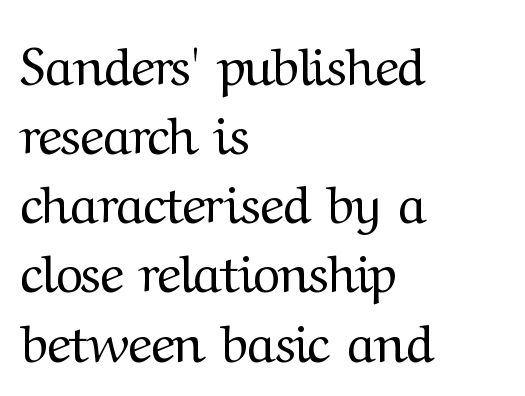
The image shows 52 px regular-weight serif type, upright; set left-aligned, normal line spacing (1.33x), normal letter spacing, not underlined; medium stroke contrast and a medium x-height.
